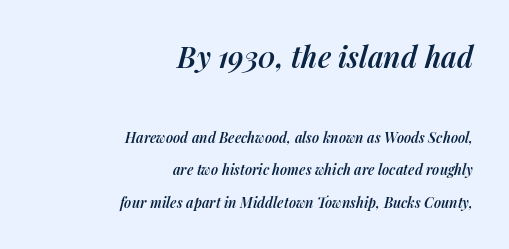
{"italic": "yes", "lean": "right", "slant_degrees": 14, "bold": "semi", "weight": "semibold", "width": "normal", "stroke_contrast": "medium", "x_height": "medium", "monospaced": "no", "underline": "no", "align": "right", "line_spacing": "loose", "line_spacing_ratio": 2.33, "letter_spacing": "normal", "letter_spacing_em": 0.0, "larger_block": "first", "size_ratio": 2.07, "glyph_px": 29}
